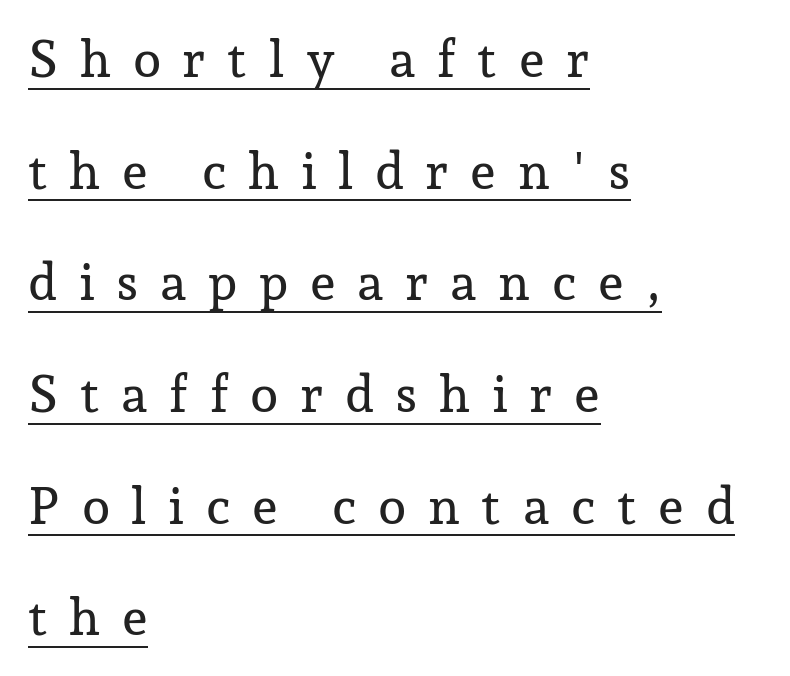
Q: Is the text italic (slanted)? A: No, it is upright.
Q: Is the typeface a serif or a sans-serif typeface? A: Serif.
Q: Is the text underlined? A: Yes.
Q: How is the paragraph aligned? A: Left-aligned.
Q: Is the spacing between letters normal or unusually wide? A: Unusually wide.
Q: Is the spacing between lines tight, normal or loose? A: Loose.
Q: Width (condensed, normal, or wide)? A: Normal.
Q: Stroke contrast? A: Low.
Q: x-height? A: Medium.
Q: Monospaced? A: No.
